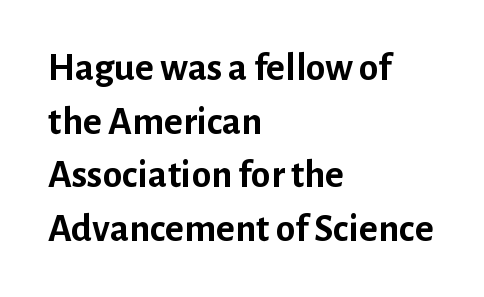
The lines sit at an ordinary, default distance from one another. Is this a sans? Yes — the strokes have no serifs. No extra tracking has been applied to these lines. These lines are rendered in a variable-pitch font. Lines of text with bare space underneath.
